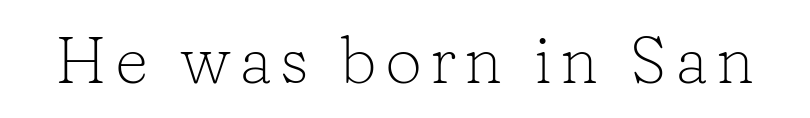
Q: Is the text bold? A: No.
Q: Is the text italic (slanted)? A: No, it is upright.
Q: Is the typeface a serif or a sans-serif typeface? A: Serif.
Q: Is the text underlined? A: No.
Q: Width (condensed, normal, or wide)? A: Normal.
Q: Stroke contrast? A: Low.
Q: x-height? A: Medium.
Q: Monospaced? A: No.
